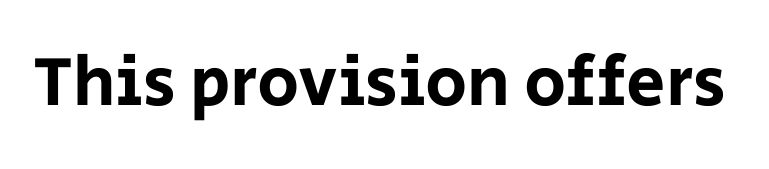
Italic? Not at all — the glyphs are vertical. Has an underline been added? It has not. Default kerning and tracking; the words read as compact shapes. In terms of letterform style, serifs are entirely absent.
